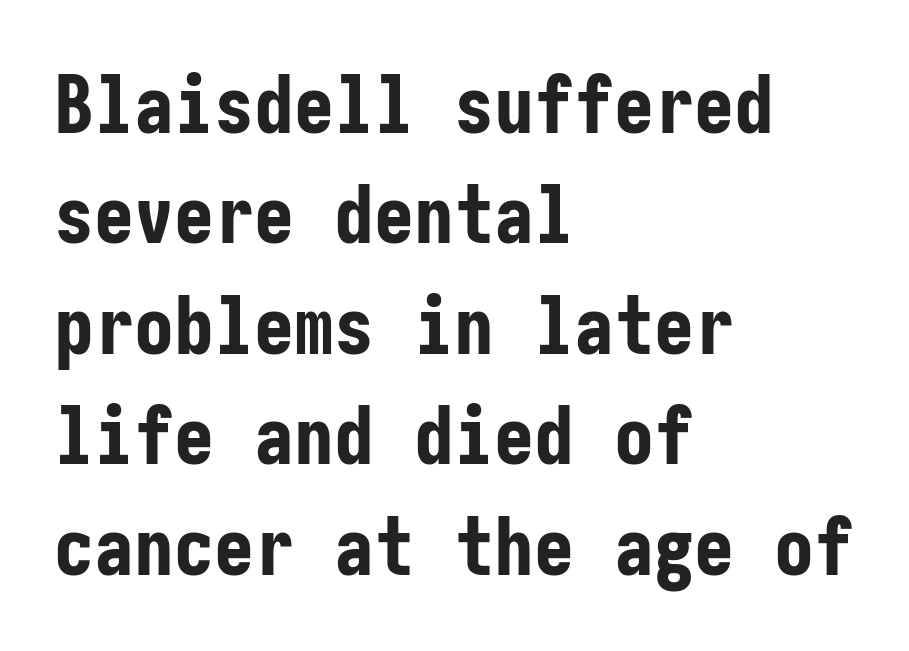
The image shows 80 px bold, condensed sans-serif type, upright; set left-aligned, normal line spacing (1.38x), normal letter spacing, not underlined; low stroke contrast and a medium x-height.
